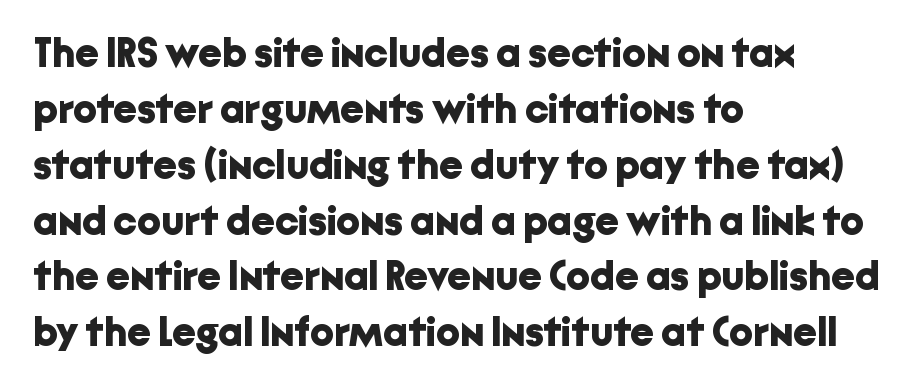
The gaps between neighbouring characters are ordinary and unremarkable. Short and long lines alike share a common starting point at left. Letterform terminals end flat and unadorned throughout the passage. Decoration check: the copy has no underline. Upright lettering throughout.
